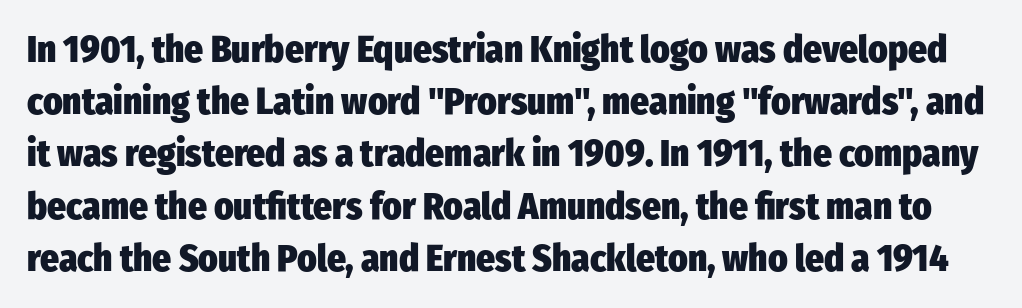
The image shows 37 px heavy, condensed sans-serif type, upright; set normal line spacing (1.41x), normal letter spacing, not underlined; low stroke contrast and a medium x-height.
